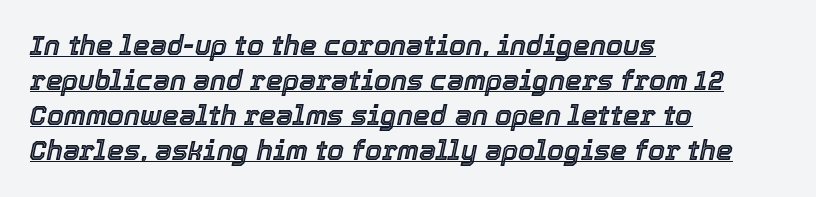
{"italic": "yes", "lean": "right", "slant_degrees": 12, "underline": "yes", "align": "left", "line_spacing": "normal", "line_spacing_ratio": 1.3, "letter_spacing": "normal", "letter_spacing_em": 0.0, "glyph_px": 27}
